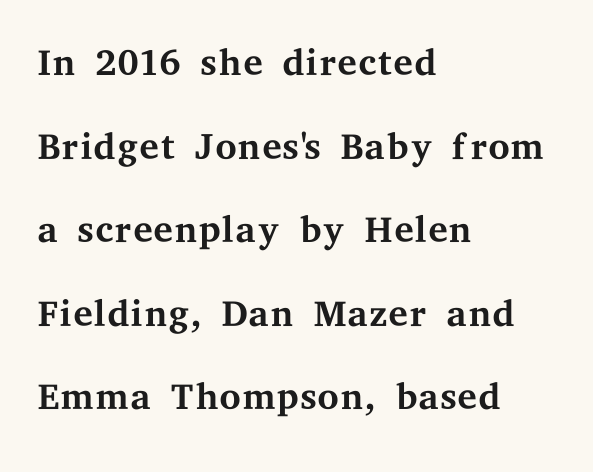
Q: Is the text bold? A: No.
Q: Is the text italic (slanted)? A: No, it is upright.
Q: Is the typeface a serif or a sans-serif typeface? A: Serif.
Q: Is the text underlined? A: No.
Q: How is the paragraph aligned? A: Left-aligned.
Q: Is the spacing between letters normal or unusually wide? A: Normal.
Q: Is the spacing between lines tight, normal or loose? A: Normal.
Q: Width (condensed, normal, or wide)? A: Wide.
Q: Stroke contrast? A: Medium.
Q: x-height? A: Medium.
Q: Monospaced? A: No.
